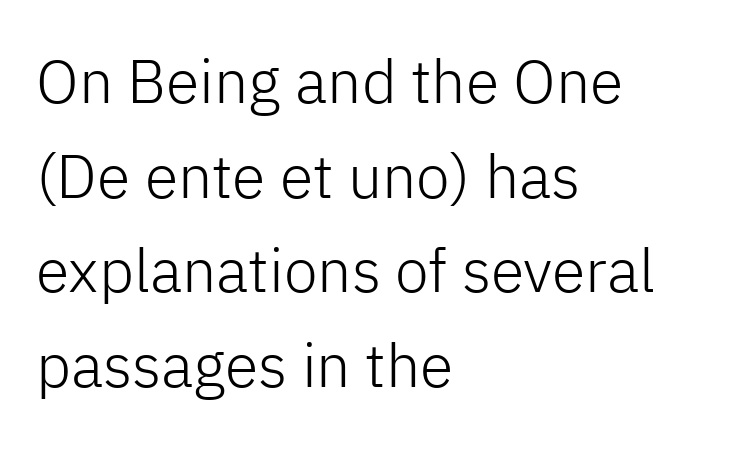
Beneath every word, the page is bare. The letters stand upright; this is a roman face. A typesetter would label this face a sans. Looks like regular typesetting: each glyph gets only the width it needs. If you measured baseline to baseline, you'd find a middling distance.
